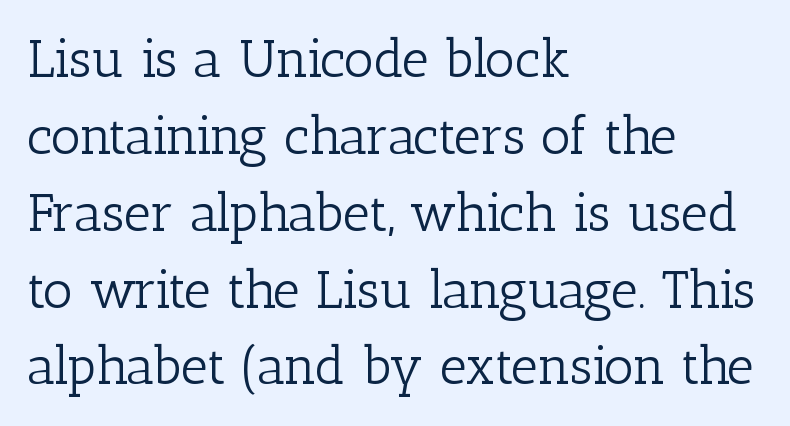
The image shows 53 px light serif type, upright; set left-aligned, normal line spacing (1.45x), normal letter spacing, not underlined; low stroke contrast and a medium x-height.
